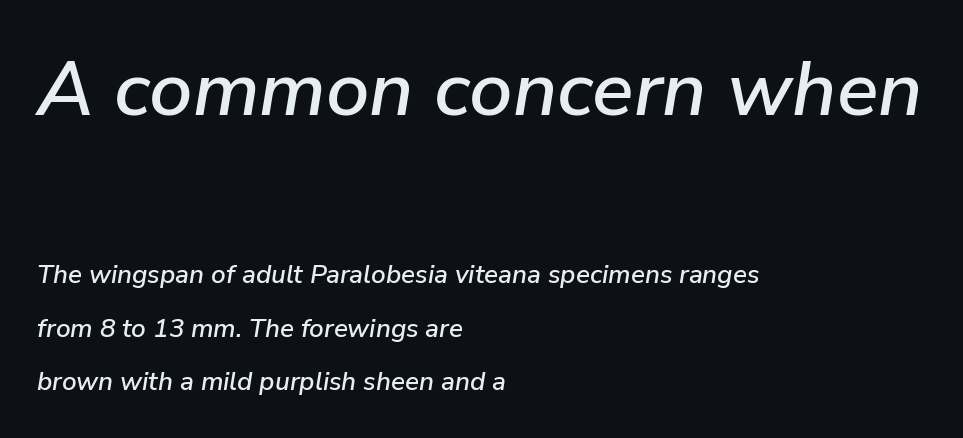
The rendering anchors every line to the left-hand side. The block sitting higher on the canvas is the one with enlarged characters. Here the designer chose a conventional face with non-uniform glyph widths. No extra tracking has been applied to these lines. Honestly, the rows look like they've been pulled way apart.
